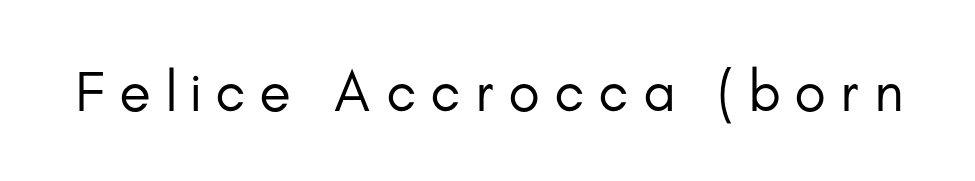
The image shows 58 px regular-weight sans-serif type, upright; set unusually wide letter spacing (+0.24 em), not underlined; low stroke contrast and a small x-height.
